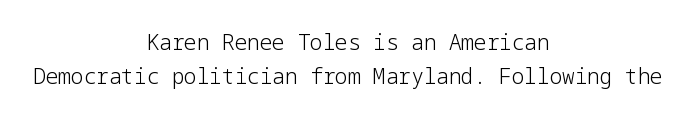
The image shows 21 px text type, upright; set centered, normal line spacing (1.61x), normal letter spacing, not underlined.
